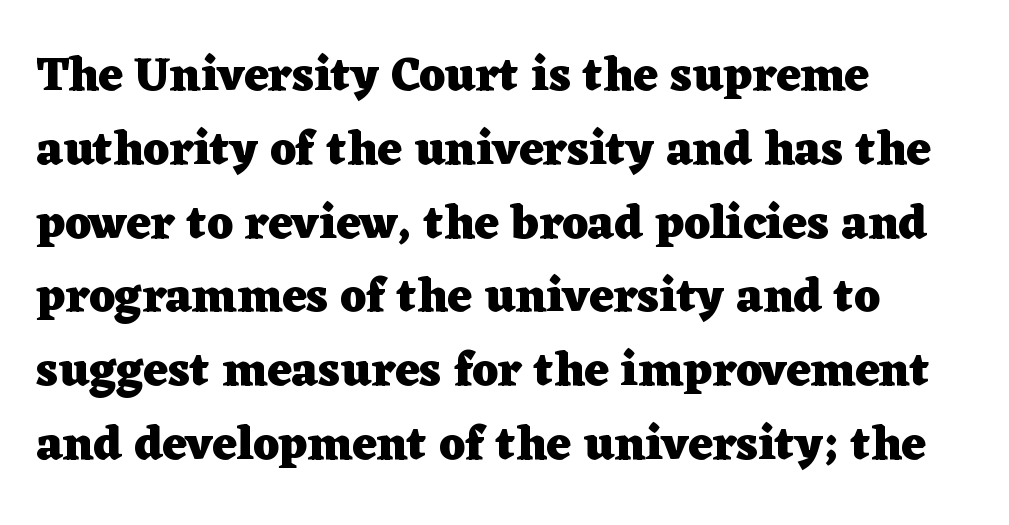
{"serif": "yes", "italic": "no", "bold": "yes", "weight": "heavy", "width": "wide", "stroke_contrast": "low", "x_height": "medium", "monospaced": "no", "underline": "no", "align": "left", "line_spacing": "normal", "line_spacing_ratio": 1.57, "letter_spacing": "normal", "letter_spacing_em": 0.0, "glyph_px": 47}
